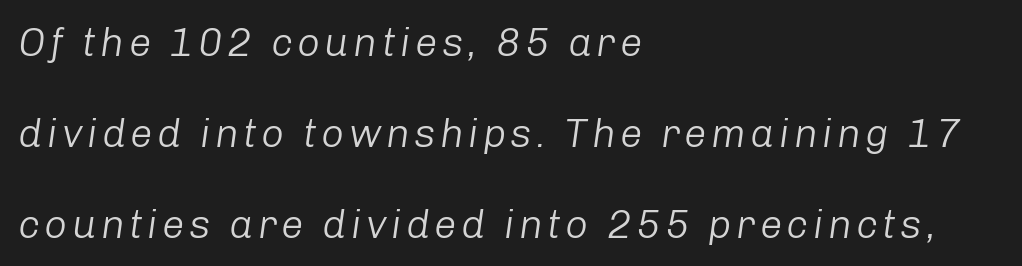
The image shows 40 px light type, italic (leaning right); set left-aligned, loose line spacing (2.27x), not underlined; low stroke contrast and a medium x-height.
